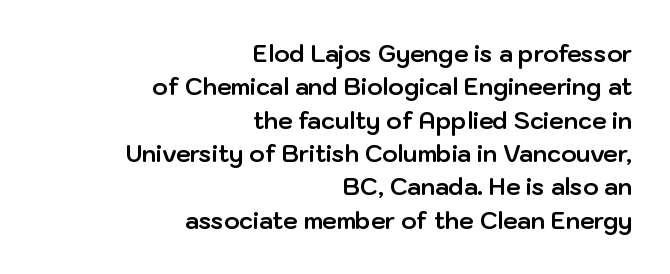
{"italic": "no", "bold": "yes", "underline": "no", "align": "right", "line_spacing": "normal", "line_spacing_ratio": 1.45, "letter_spacing": "normal", "letter_spacing_em": 0.0, "glyph_px": 23}
